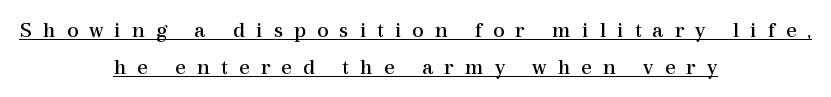
Q: Is the text bold? A: No.
Q: Is the text italic (slanted)? A: No, it is upright.
Q: Is the text underlined? A: Yes.
Q: How is the paragraph aligned? A: Centered.
Q: Is the spacing between letters normal or unusually wide? A: Unusually wide.
Q: Is the spacing between lines tight, normal or loose? A: Normal.
